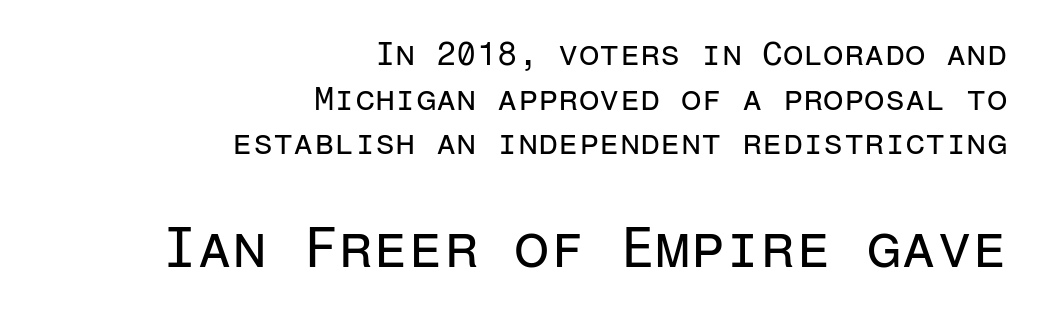
{"serif": "no", "italic": "no", "bold": "no", "weight": "regular", "width": "normal", "stroke_contrast": "low", "x_height": "medium", "monospaced": "yes", "underline": "no", "align": "right", "line_spacing": "normal", "line_spacing_ratio": 1.35, "letter_spacing": "normal", "letter_spacing_em": 0.0, "larger_block": "second", "size_ratio": 1.73, "glyph_px": 57}
